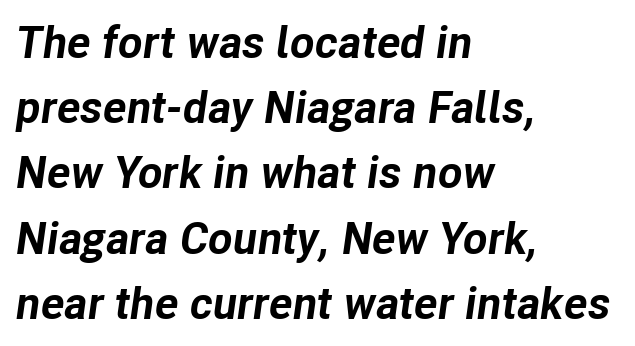
{"italic": "yes", "lean": "right", "slant_degrees": 8, "bold": "yes", "weight": "bold", "width": "normal", "stroke_contrast": "low", "x_height": "medium", "monospaced": "no", "underline": "no", "align": "left", "line_spacing": "normal", "line_spacing_ratio": 1.45, "letter_spacing": "normal", "letter_spacing_em": 0.0, "glyph_px": 45}
